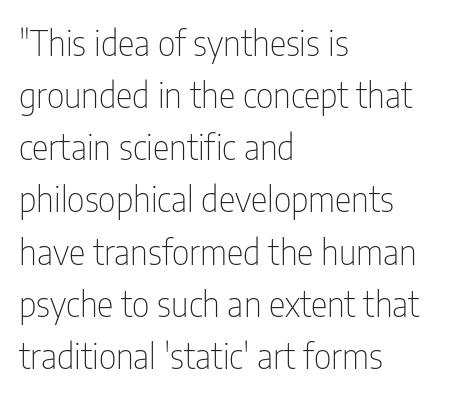
Nobody drew a line under any word here. The passage shown is typed in a proportional face where columns would drift. The leading is moderate, giving the passage an even texture. In terms of letterspacing, this is plain default setting. A sans-serif font was chosen for this passage. Upright lettering throughout.
